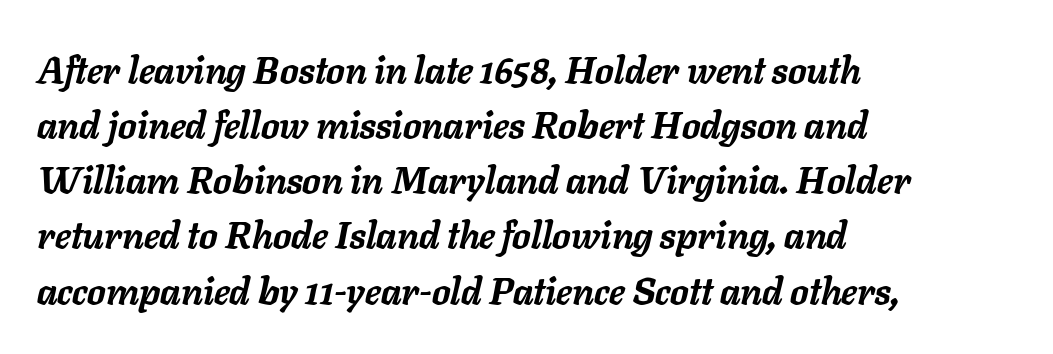
Q: Is the text bold? A: Yes.
Q: Is the text italic (slanted)? A: Yes, it leans right by about 11 degrees.
Q: Is the text underlined? A: No.
Q: How is the paragraph aligned? A: Left-aligned.
Q: Is the spacing between letters normal or unusually wide? A: Normal.
Q: Is the spacing between lines tight, normal or loose? A: Normal.
Q: Width (condensed, normal, or wide)? A: Normal.
Q: Stroke contrast? A: Low.
Q: x-height? A: Medium.
Q: Monospaced? A: No.
